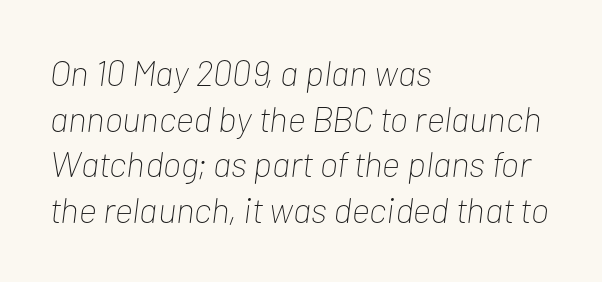
{"italic": "yes", "lean": "right", "slant_degrees": 7, "bold": "no", "weight": "thin", "width": "condensed", "stroke_contrast": "low", "x_height": "medium", "monospaced": "no", "underline": "no", "align": "left", "line_spacing": "normal", "line_spacing_ratio": 1.27, "letter_spacing": "normal", "letter_spacing_em": 0.0, "glyph_px": 36}
